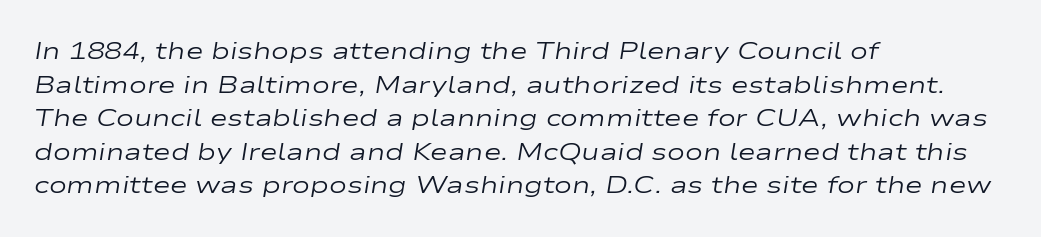
Clear beneath every line of the passage. What's the leading like? Ordinary, nothing unusual. Caption: multi-line text, flush left, ragged right. If you drew a line through each stem, it would be angled. There is no visible air inserted between adjacent glyphs. The strokes carry an ordinary text weight at most.
